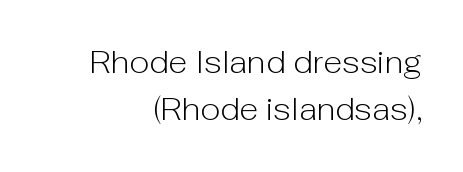
The image shows 31 px light sans-serif type, upright; set right-aligned, normal line spacing (1.52x), normal letter spacing, not underlined; low stroke contrast and a medium x-height.
